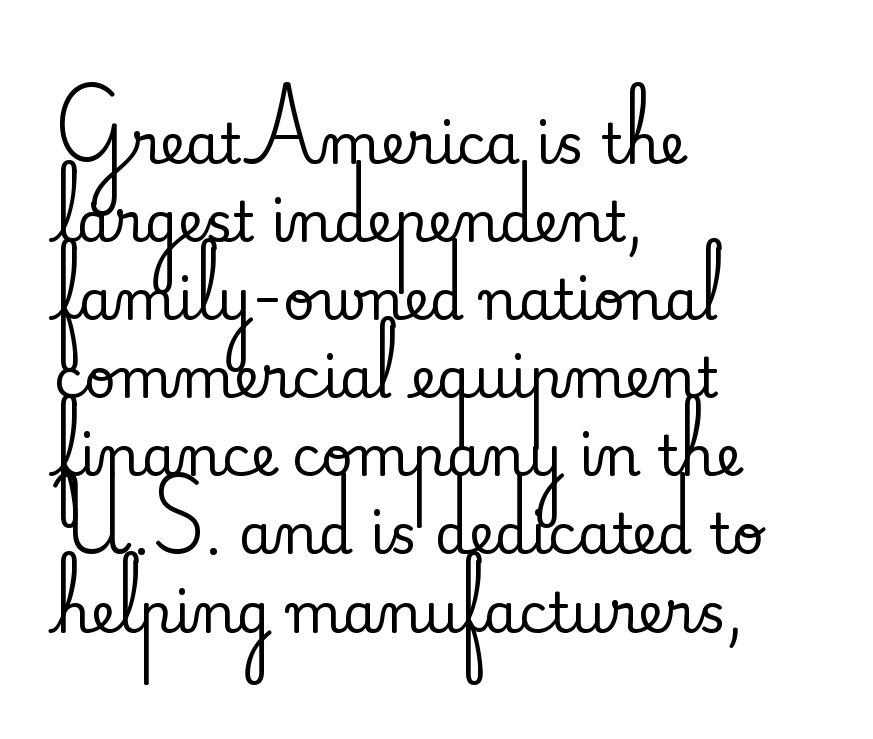
{"serif": "yes", "italic": "no", "width": "normal", "stroke_contrast": "medium", "x_height": "small", "monospaced": "no", "underline": "no", "align": "left", "line_spacing": "normal", "line_spacing_ratio": 1.42, "letter_spacing": "normal", "letter_spacing_em": 0.0, "glyph_px": 55}
